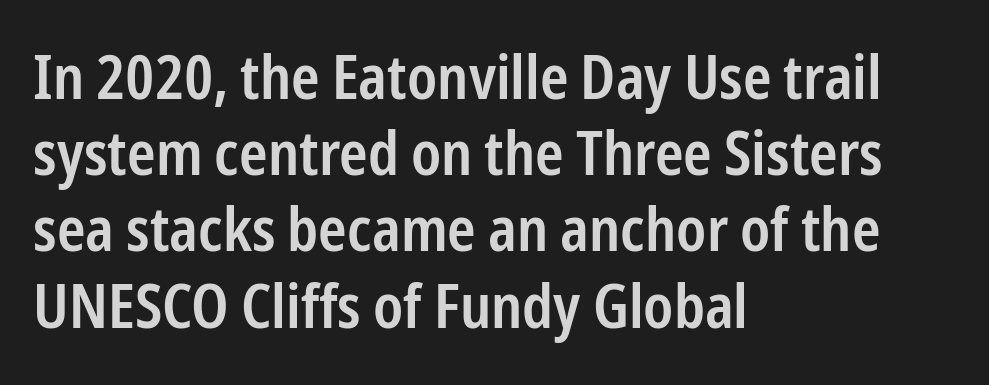
{"serif": "no", "italic": "no", "bold": "semi", "weight": "semibold", "width": "condensed", "stroke_contrast": "low", "x_height": "medium", "monospaced": "no", "underline": "no", "align": "left", "line_spacing": "normal", "line_spacing_ratio": 1.25, "letter_spacing": "normal", "letter_spacing_em": 0.0, "glyph_px": 61}
